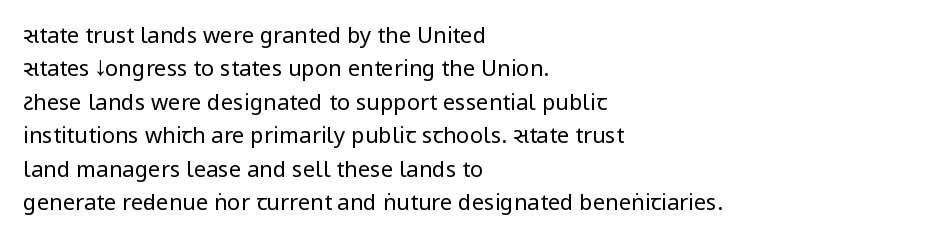
Q: Is the text bold? A: No.
Q: Is the text italic (slanted)? A: No, it is upright.
Q: Is the text underlined? A: No.
Q: How is the paragraph aligned? A: Left-aligned.
Q: Is the spacing between letters normal or unusually wide? A: Normal.
Q: Is the spacing between lines tight, normal or loose? A: Normal.
